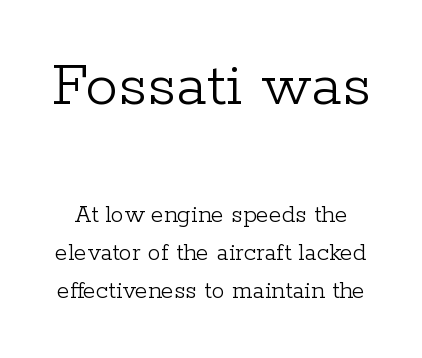
Q: Is the text bold? A: No.
Q: Is the text italic (slanted)? A: No, it is upright.
Q: Is the typeface a serif or a sans-serif typeface? A: Serif.
Q: Is the text underlined? A: No.
Q: Is the spacing between letters normal or unusually wide? A: Normal.
Q: Is the spacing between lines tight, normal or loose? A: Normal.
Q: Which block of text is set in a larger size, the first (top) or the second (bottom)? A: The first (top) one.
Q: Width (condensed, normal, or wide)? A: Normal.
Q: Stroke contrast? A: Low.
Q: x-height? A: Medium.
Q: Monospaced? A: No.
